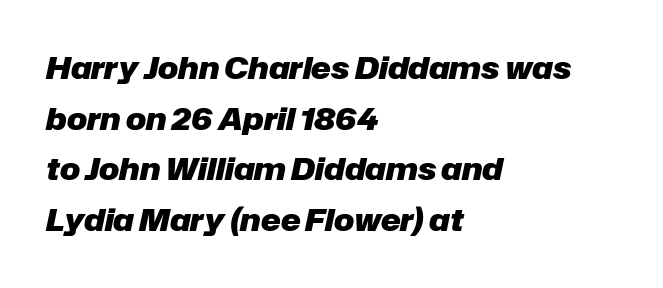
The image shows 30 px heavy type, italic (leaning right); set left-aligned, normal line spacing (1.69x), normal letter spacing, not underlined; low stroke contrast and a medium x-height.
